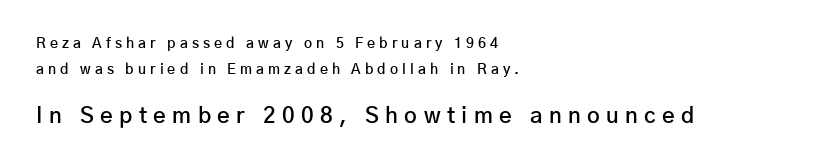
The image shows 22 px text type, upright; set left-aligned, line spacing 1.85x, unusually wide letter spacing (+0.29 em), not underlined; the second (bottom) block is 1.57x larger.
